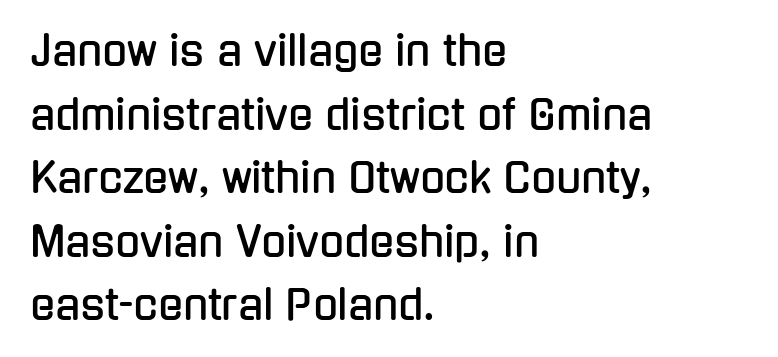
Unlike italic type, these characters show no tilt at all. Here the designer chose a conventional face with non-uniform glyph widths. Compared with a centered layout, this one pins lines to the left instead. Type without underlining. Rows of type keep a routine distance in the vertical direction.
